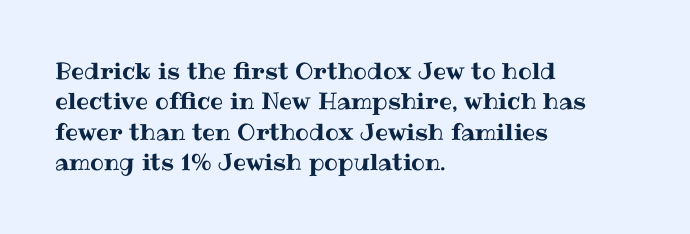
{"italic": "no", "underline": "no", "align": "left", "line_spacing": "normal", "line_spacing_ratio": 1.32, "letter_spacing": "normal", "letter_spacing_em": 0.0, "glyph_px": 23}
